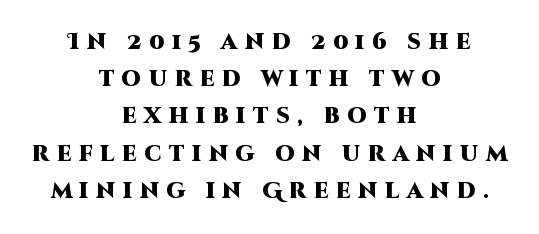
Q: Is the text bold? A: Yes.
Q: Is the text italic (slanted)? A: No, it is upright.
Q: Is the text underlined? A: No.
Q: How is the paragraph aligned? A: Centered.
Q: Is the spacing between letters normal or unusually wide? A: Unusually wide.
Q: Is the spacing between lines tight, normal or loose? A: Normal.
